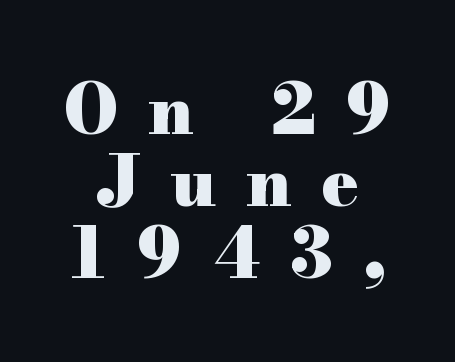
What weight is shown? A full bold with thick strokes. The typesetter chose a symmetrical, centered arrangement here. How are the letters spaced? Widely, with obvious added tracking. Vertical spacing — tight. Serif or sans? Serif — the stroke terminals have little feet. This sample has the flowing, uneven cadence of proportional lettering.
